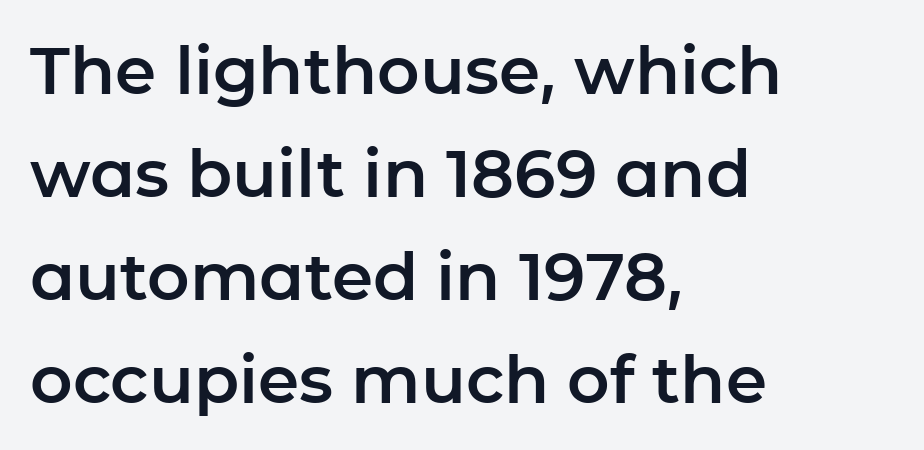
Posture: straight, roman, zero tilt. This rendering features lettering with no underline. A normal amount of white space separates one row of letters from the next. Grotesque or geometric, the face here clearly has no serifs.
